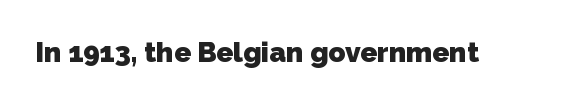
Do the characters align in a grid? No, the font is proportional. Each letter's strokes conclude bluntly, with no projecting serifs. Its strokes are broad and dark, the hallmark of bold type. The specimen omits any rule beneath the text block's lines. In terms of letterspacing, this is plain default setting.
